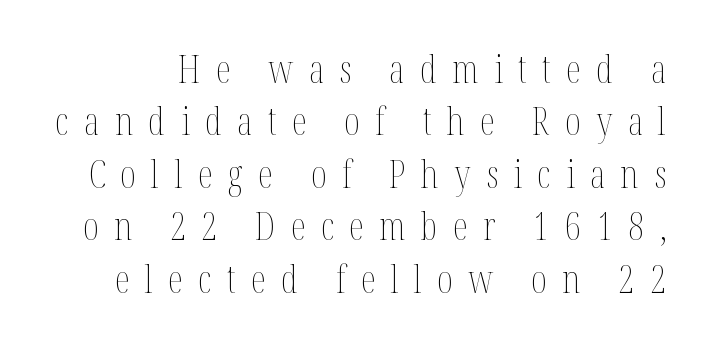
Q: Is the text bold? A: No.
Q: Is the text italic (slanted)? A: No, it is upright.
Q: Is the text underlined? A: No.
Q: Is the spacing between letters normal or unusually wide? A: Unusually wide.
Q: Is the spacing between lines tight, normal or loose? A: Normal.
Q: Width (condensed, normal, or wide)? A: Condensed.
Q: Stroke contrast? A: Medium.
Q: x-height? A: Medium.
Q: Monospaced? A: No.
